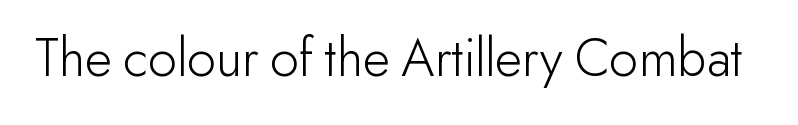
{"serif": "no", "italic": "no", "bold": "no", "weight": "light", "width": "normal", "stroke_contrast": "low", "x_height": "small", "monospaced": "no", "underline": "no", "letter_spacing": "normal", "letter_spacing_em": 0.0, "glyph_px": 56}
